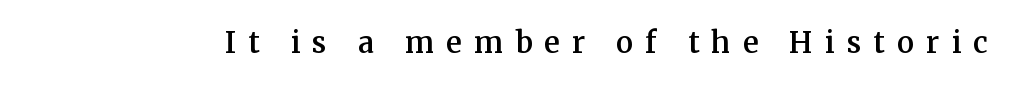
The image shows 29 px semibold serif type, upright; set unusually wide letter spacing (+0.42 em), not underlined; medium stroke contrast and a medium x-height.
